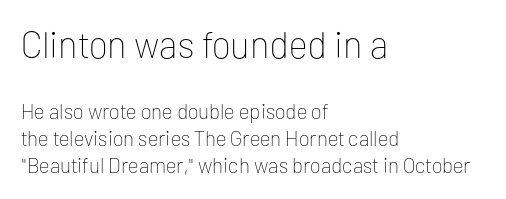
The image shows 37 px thin sans-serif type, upright; set left-aligned, normal line spacing (1.28x), normal letter spacing, not underlined; the first (top) block is 1.76x larger; low stroke contrast and a medium x-height.
